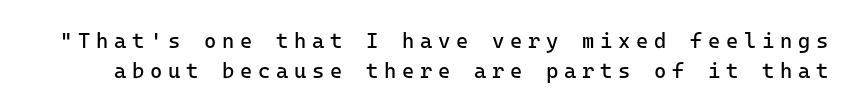
Italic? Not at all — the glyphs are vertical. Underlining? Definitely not there. The cut favours lightness, reaching ordinary text weight at its darkest. Caption: expanded tracking, letters set apart. One glance says typical: line gaps are just what's usual.
